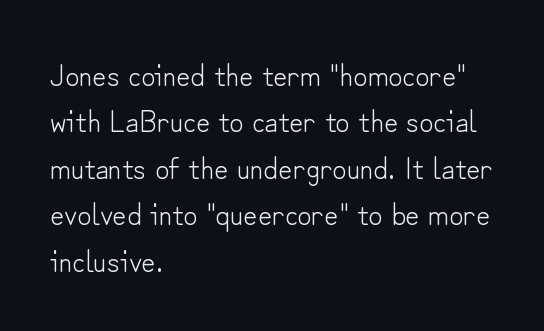
Q: Is the text bold? A: No.
Q: Is the text italic (slanted)? A: No, it is upright.
Q: Is the typeface a serif or a sans-serif typeface? A: Sans-serif.
Q: Is the text underlined? A: No.
Q: How is the paragraph aligned? A: Left-aligned.
Q: Is the spacing between letters normal or unusually wide? A: Normal.
Q: Is the spacing between lines tight, normal or loose? A: Normal.
Q: Width (condensed, normal, or wide)? A: Normal.
Q: Stroke contrast? A: Low.
Q: x-height? A: Small.
Q: Monospaced? A: No.
